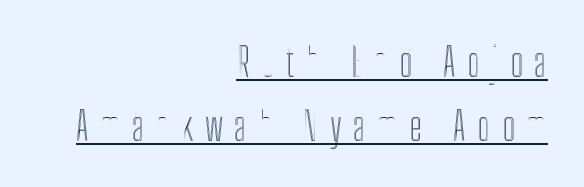
Compared with a flush-left layout, this one pins lines to the opposite, right side. Upright lettering throughout. Display-style spreading of the glyphs; the letterfit is very open. Character widths vary here, with narrow letters taking less room than wide ones. Interline gaps are of average width in this sample.
